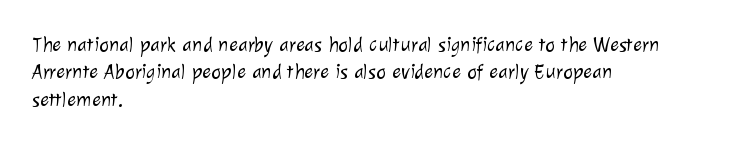
{"bold": "no", "underline": "no", "align": "left", "line_spacing": "normal", "line_spacing_ratio": 1.3, "letter_spacing": "normal", "letter_spacing_em": 0.0, "glyph_px": 21}
